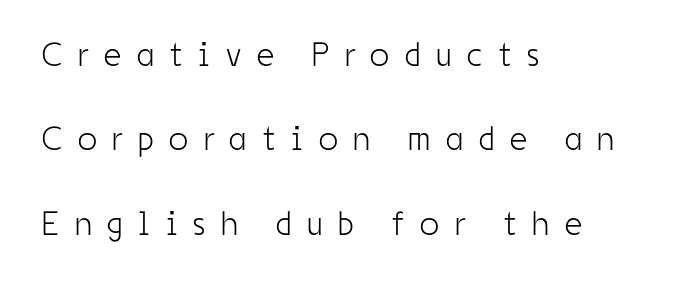
Visually the block forms a straight wall on the left and a jagged coastline on the right. This sample has the flowing, uneven cadence of proportional lettering. The strip under each line holds only bare page. Type style note: lacks serifs.
